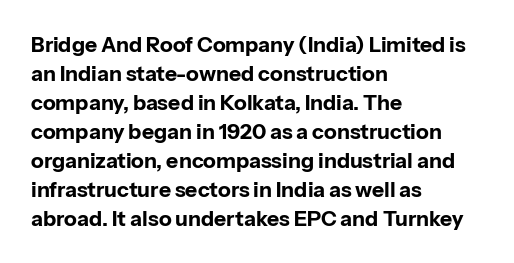
The lines are quadded left. These lines keep a tight, regular rhythm from letter to letter. The gap between lines stays unmarked. It's the straight-up-and-down kind of type. The rendering uses a moderate line-height, typical for paragraphs. Pretty heavy lettering here — definitely bold.
